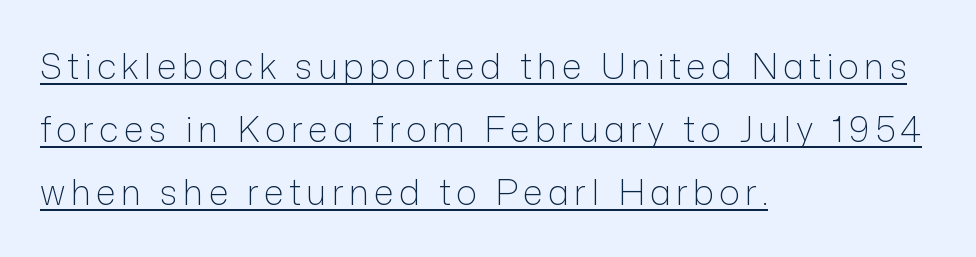
When letters stand straight like this, we call the style roman or upright. The characters display no serif detailing; their extremities are plain. Here the designer chose a conventional face with non-uniform glyph widths. Alignment: flush left. The words here are underlined. This is not heavy type; no bold has been used.
